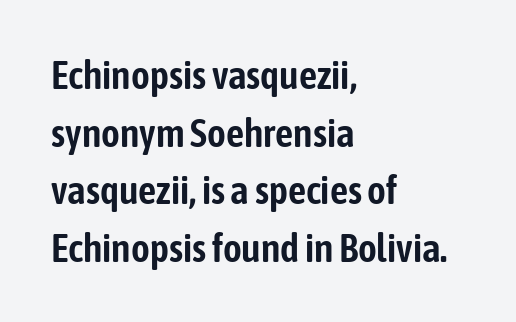
The image shows 40 px condensed sans-serif type, upright; set left-aligned, normal line spacing (1.44x), normal letter spacing, not underlined; low stroke contrast and a medium x-height.
